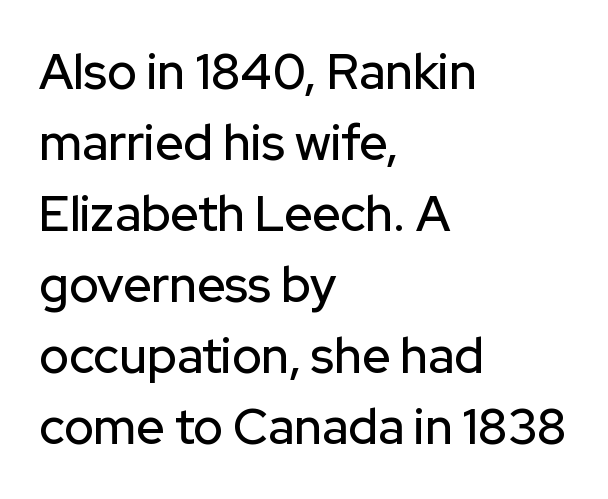
{"serif": "no", "italic": "no", "width": "normal", "stroke_contrast": "low", "x_height": "medium", "monospaced": "no", "underline": "no", "align": "left", "line_spacing": "normal", "line_spacing_ratio": 1.45, "letter_spacing": "normal", "letter_spacing_em": 0.0, "glyph_px": 49}
